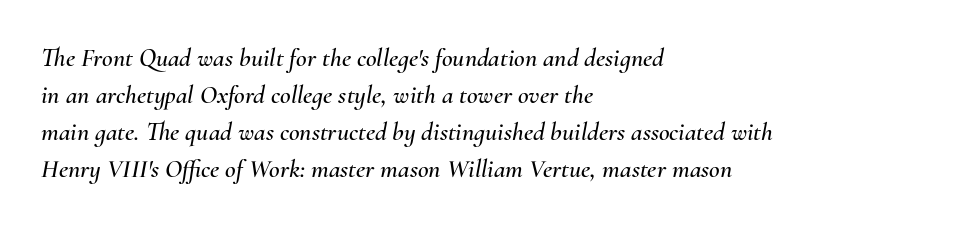
An italicized treatment has been applied to the whole sample. Just letters on the line, the space beneath them empty. This block has exactly the height ordinary leading produces. The rendering keeps characters at their native spacing. Casual observation: everything's shoved over to the left.
